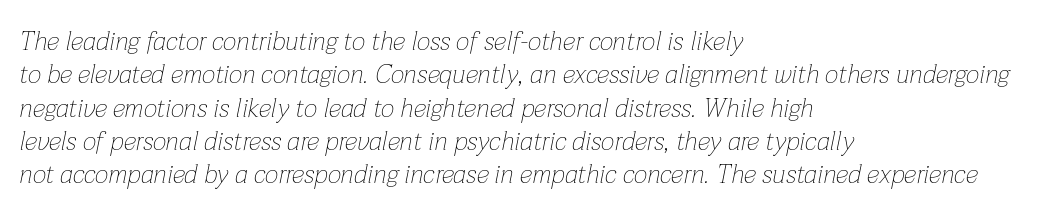
Each row of text sits above clean, open space. A typesetter would call this zero additional tracking. Left-aligned paragraph, ragged on the right. The typography opts for an oblique posture over an upright one.
